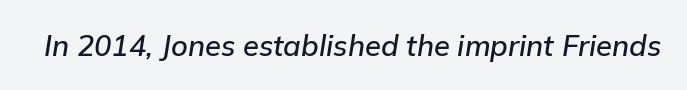
A bare baseline throughout the passage. Character widths vary here, with narrow letters taking less room than wide ones. The letters are slanted; this is an italic face. Caption: standard tracking, unaltered.
